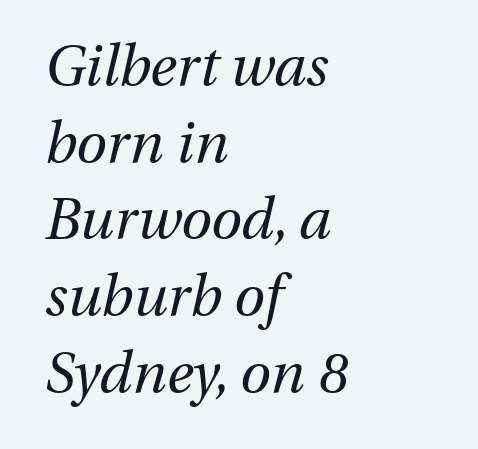
The image shows 56 px regular-weight type, italic (leaning right); set left-aligned, normal line spacing (1.37x), normal letter spacing, not underlined; medium stroke contrast and a medium x-height.
